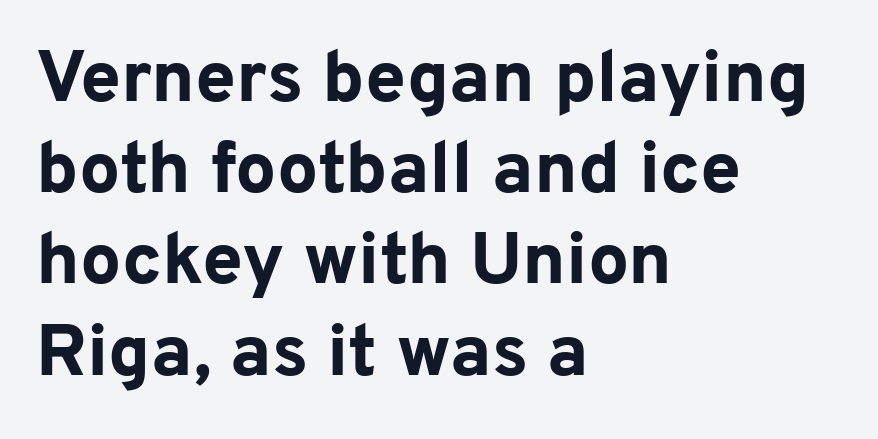
{"serif": "no", "italic": "no", "bold": "yes", "weight": "bold", "width": "normal", "stroke_contrast": "low", "x_height": "medium", "monospaced": "no", "underline": "no", "align": "left", "line_spacing": "normal", "line_spacing_ratio": 1.25, "letter_spacing": "normal", "letter_spacing_em": 0.0, "glyph_px": 73}
